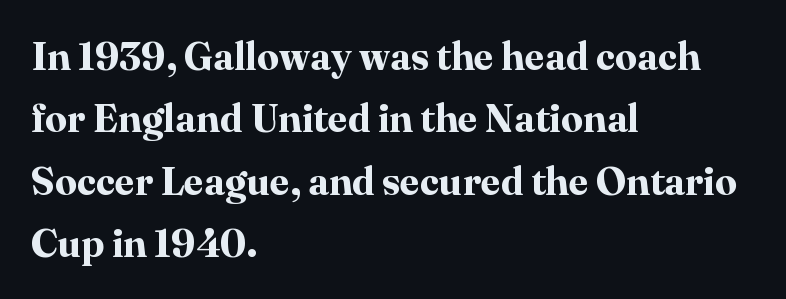
The image shows 39 px bold serif type, upright; set left-aligned, normal line spacing (1.6x), normal letter spacing, not underlined; high stroke contrast and a medium x-height.
